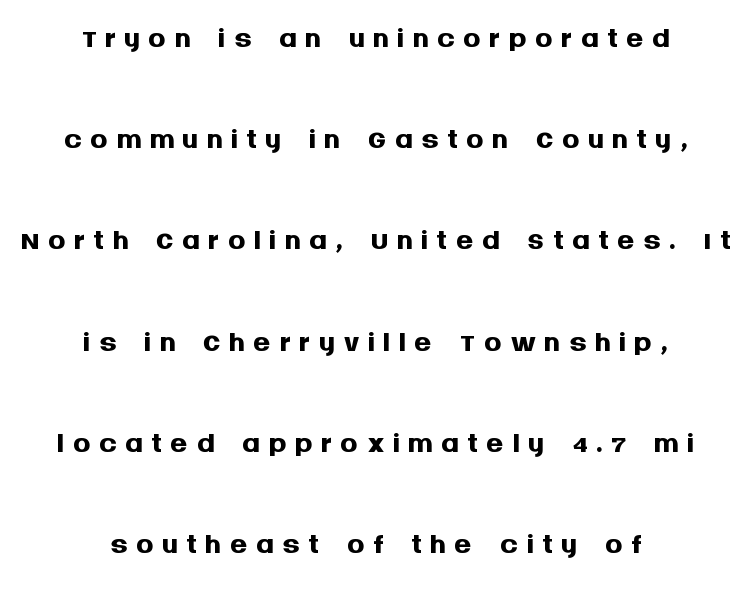
The image shows 44 px semibold sans-serif type, upright; set centered, loose line spacing (2.3x), not underlined; medium stroke contrast and a large x-height.
